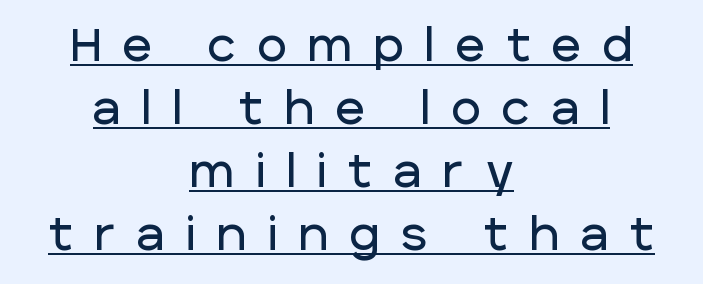
{"serif": "no", "italic": "no", "width": "normal", "stroke_contrast": "low", "x_height": "large", "monospaced": "no", "underline": "yes", "align": "center", "line_spacing": "normal", "line_spacing_ratio": 1.4, "letter_spacing": "wide", "letter_spacing_em": 0.48, "glyph_px": 45}
